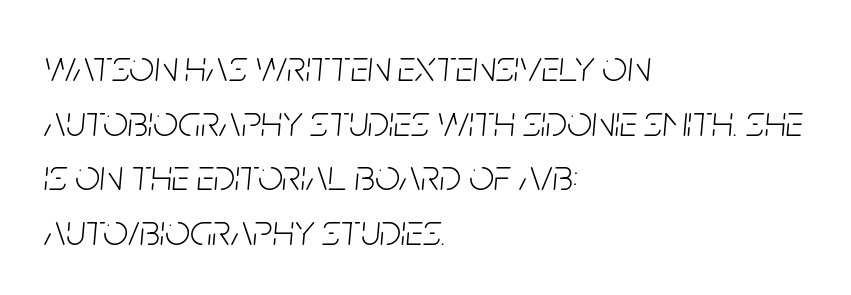
No extra tracking has been applied to these lines. You could not count columns in this text — the font is proportionally spaced. No word sits above an underline. The typesetting does not lean heavy: it is not bold. Visually the block forms a straight wall on the left and a jagged coastline on the right.
